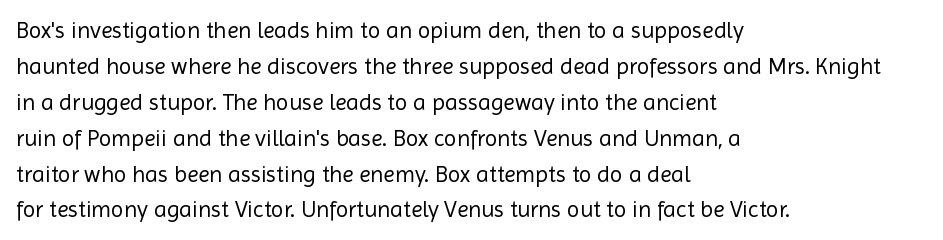
{"italic": "no", "bold": "no", "underline": "no", "align": "left", "line_spacing": "normal", "line_spacing_ratio": 1.56, "letter_spacing": "normal", "letter_spacing_em": 0.0, "glyph_px": 23}
